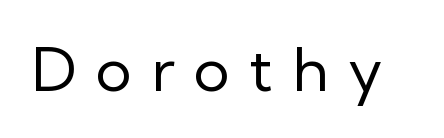
Type without underlining. These lines were composed using upright roman letters. These lines have a slow, spaced-out rhythm from letter to letter. Heft: none added — not bold. Serifs: no, the terminals of the letterforms are clean. Do the characters align in a grid? No, the font is proportional.
